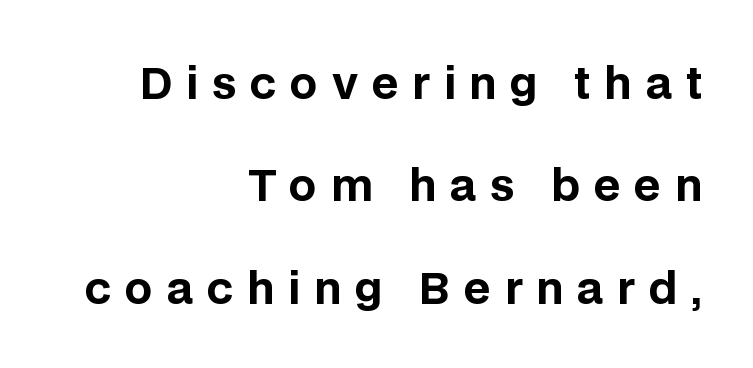
Style check: upright. The passage shown is not underscored anywhere. Is this a fixed-width face? No — the glyphs have proportional, varying widths. Substantial extra tracking has been applied to these lines. In terms of leading, this rendering errs on the spacious side. A full-strength bold gives these letters their thick strokes.
